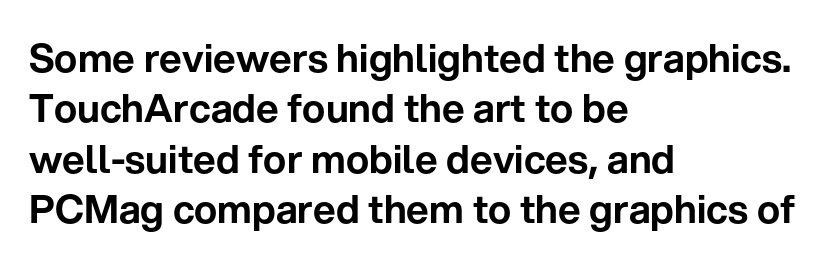
The image shows 39 px sans-serif type, upright; set left-aligned, normal line spacing (1.29x), normal letter spacing, not underlined; low stroke contrast and a medium x-height.
